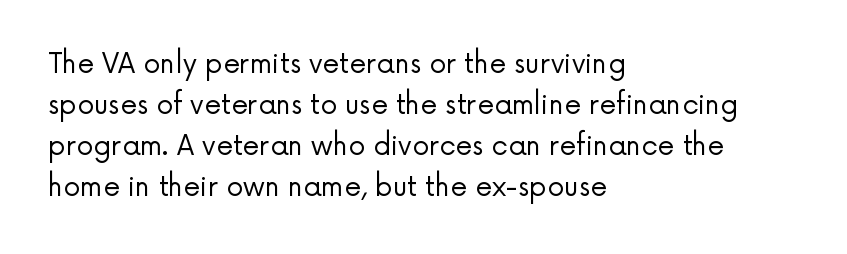
On a weight scale, this lands at 450 or below. The passage shown has conventional tracking throughout. A normal amount of white space separates one row of letters from the next. The rag falls on the right side of this text block.
